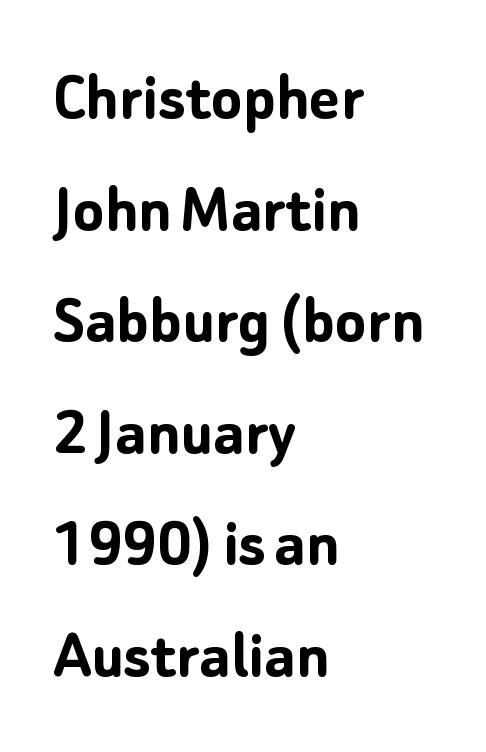
{"serif": "no", "italic": "no", "bold": "yes", "weight": "semibold", "width": "normal", "stroke_contrast": "low", "x_height": "medium", "monospaced": "no", "underline": "no", "align": "left", "line_spacing": "normal", "line_spacing_ratio": 1.55, "letter_spacing": "normal", "letter_spacing_em": 0.0, "glyph_px": 72}
